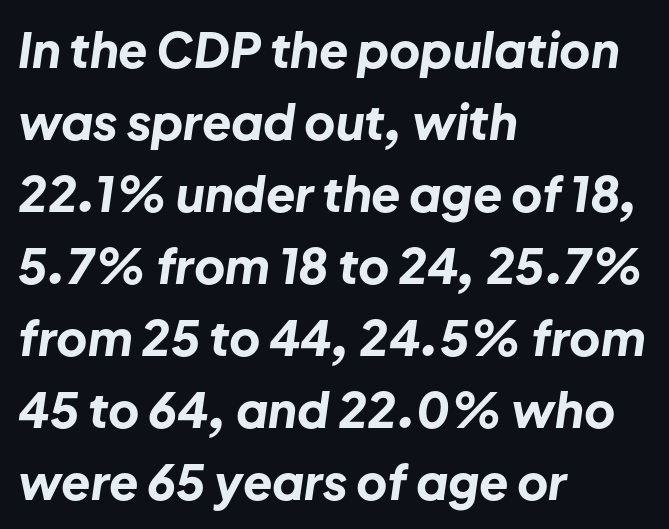
The image shows 48 px bold type, italic (leaning right); set left-aligned, normal line spacing (1.5x), normal letter spacing, not underlined; low stroke contrast and a medium x-height.
